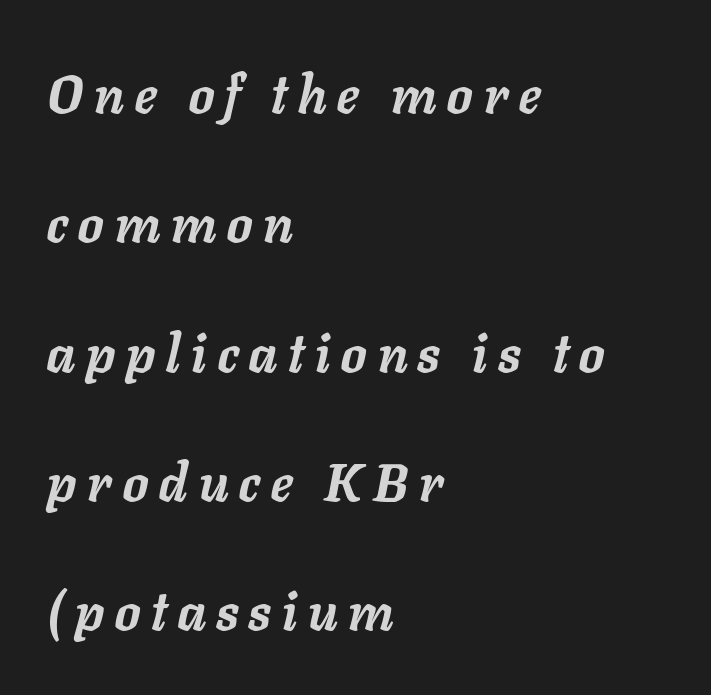
{"italic": "yes", "lean": "right", "slant_degrees": 11, "bold": "yes", "weight": "semibold", "width": "normal", "stroke_contrast": "low", "x_height": "medium", "monospaced": "no", "underline": "no", "align": "left", "line_spacing": "loose", "line_spacing_ratio": 2.44, "letter_spacing": "wide", "letter_spacing_em": 0.21, "glyph_px": 53}
